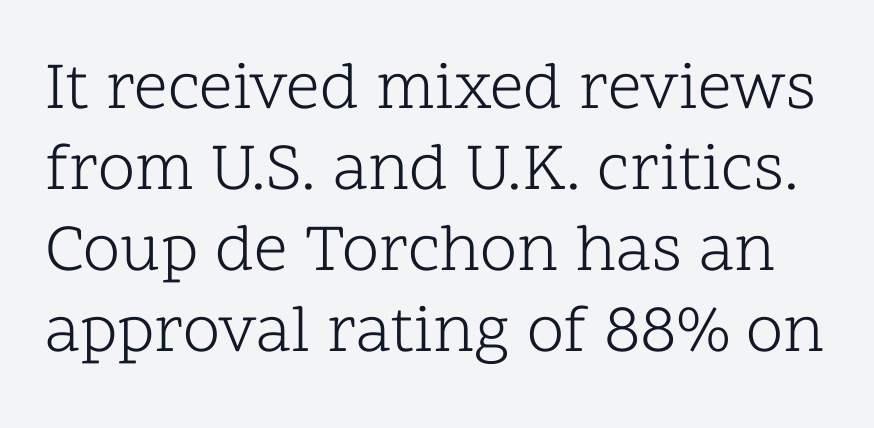
Q: Is the text bold? A: No.
Q: Is the text italic (slanted)? A: No, it is upright.
Q: Is the typeface a serif or a sans-serif typeface? A: Serif.
Q: Is the text underlined? A: No.
Q: Is the spacing between letters normal or unusually wide? A: Normal.
Q: Width (condensed, normal, or wide)? A: Normal.
Q: Stroke contrast? A: Low.
Q: x-height? A: Medium.
Q: Monospaced? A: No.
